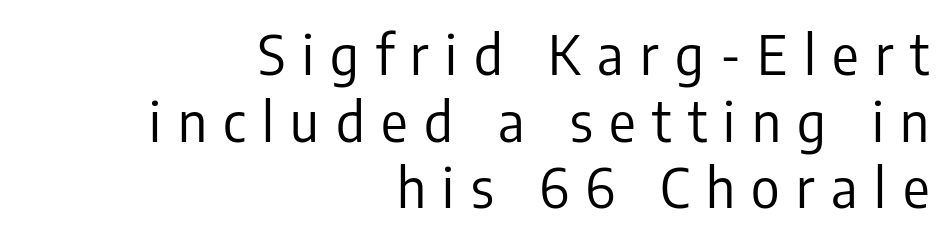
Stems here are at most as thick as an everyday book face. All the whitespace from short lines collects on the left. The rendering inserts visible extra space after every character. Spacing verdict: proportional, widths tailored to each character. In terms of posture, this sample is upright.
